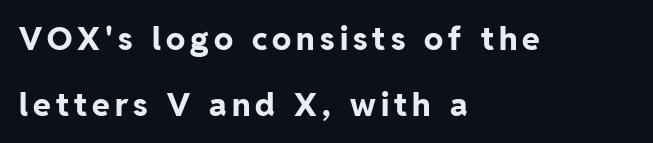
{"serif": "no", "italic": "no", "bold": "yes", "weight": "bold", "width": "normal", "stroke_contrast": "low", "x_height": "medium", "monospaced": "no", "underline": "no", "align": "left", "line_spacing": "loose", "line_spacing_ratio": 2.05, "glyph_px": 32}
